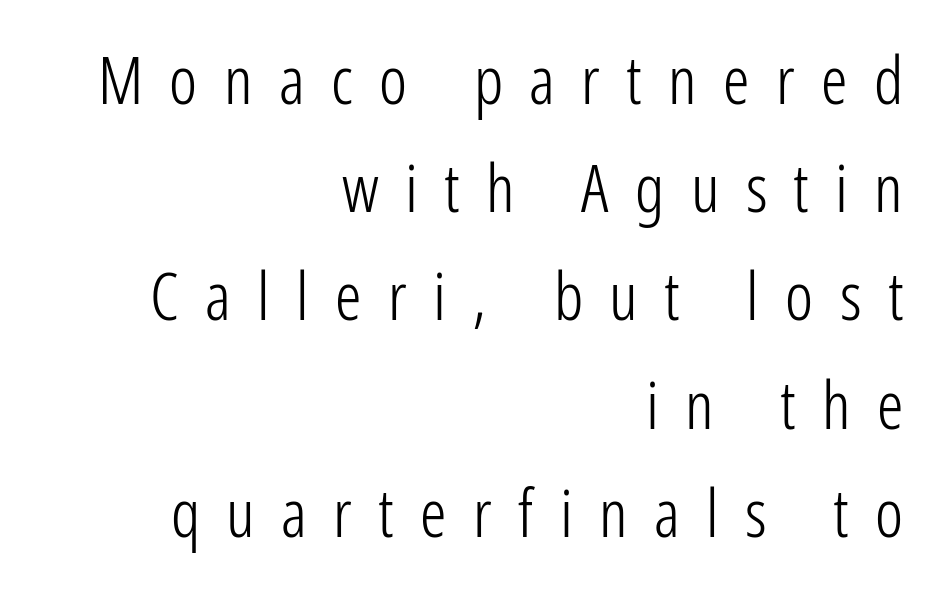
{"serif": "no", "italic": "no", "bold": "no", "weight": "light", "width": "condensed", "stroke_contrast": "low", "x_height": "medium", "monospaced": "no", "underline": "no", "align": "right", "line_spacing": "normal", "line_spacing_ratio": 1.64, "letter_spacing": "wide", "letter_spacing_em": 0.4, "glyph_px": 66}
